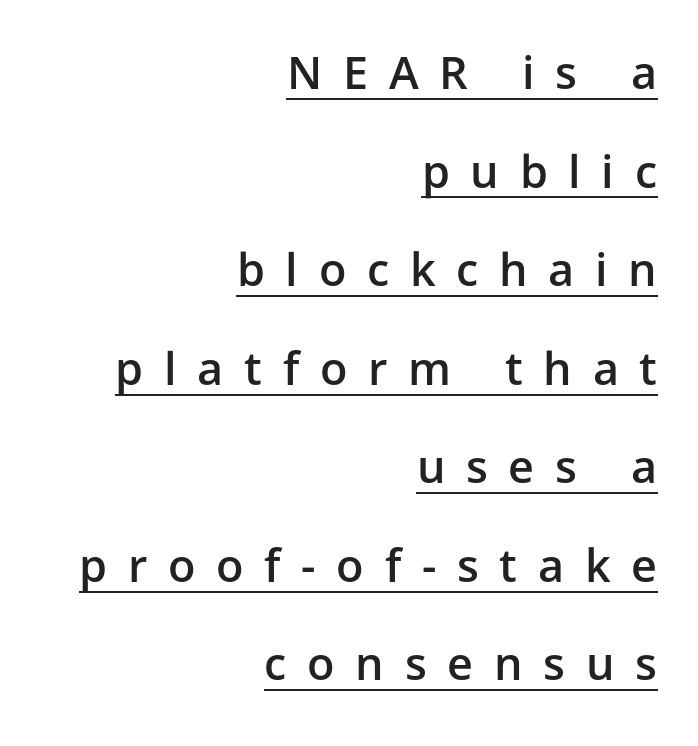
{"serif": "no", "italic": "no", "bold": "semi", "weight": "semibold", "width": "normal", "stroke_contrast": "low", "x_height": "medium", "monospaced": "no", "underline": "yes", "align": "right", "line_spacing": "loose", "line_spacing_ratio": 2.19, "letter_spacing": "wide", "letter_spacing_em": 0.46, "glyph_px": 45}
